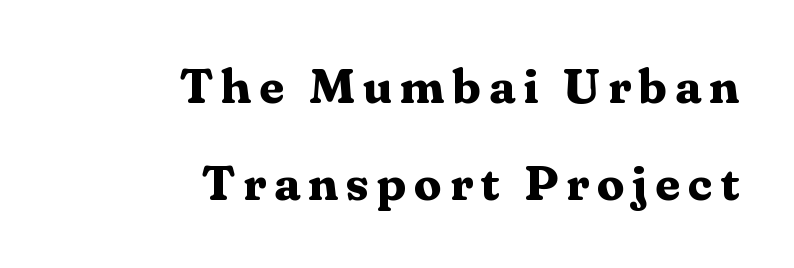
The gap between lines stays unmarked. Widely set lines give the paragraph a tall, airy silhouette. Do the letters lean? They stand straight. Chunky letters — that's bold for sure.
